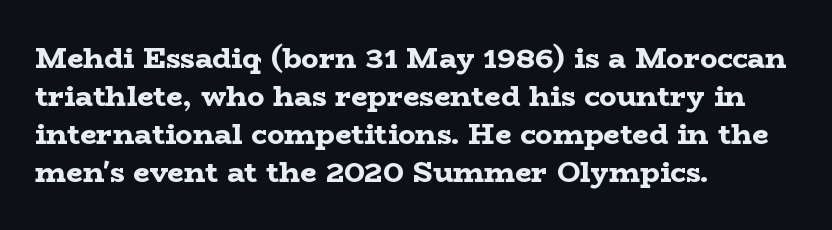
The image shows 29 px bold, wide serif type, upright; set left-aligned, normal line spacing (1.31x), normal letter spacing, not underlined; low stroke contrast and a medium x-height.
